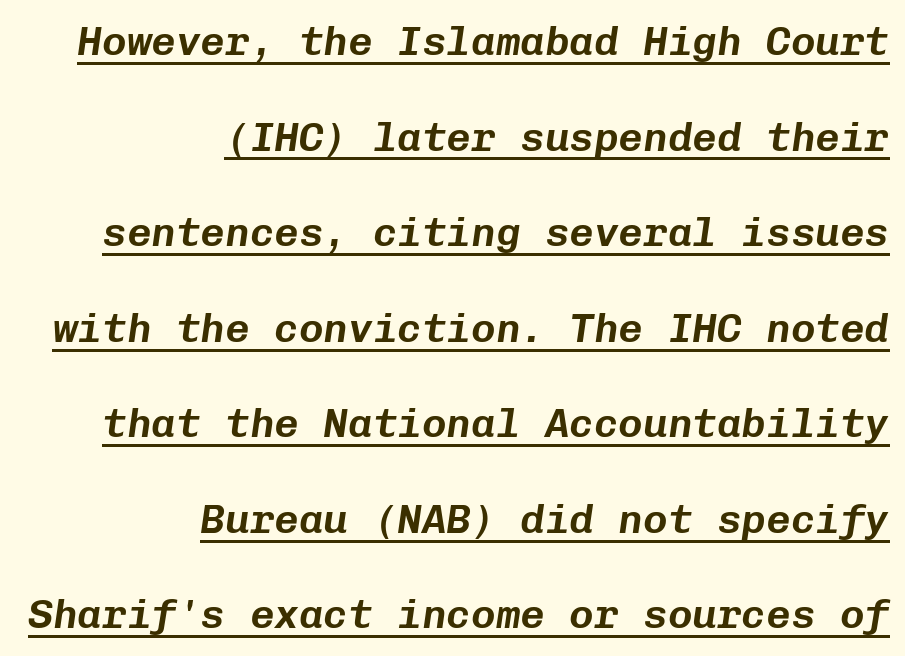
Q: Is the text italic (slanted)? A: Yes, it leans right by about 8 degrees.
Q: Is the text underlined? A: Yes.
Q: How is the paragraph aligned? A: Right-aligned.
Q: Is the spacing between letters normal or unusually wide? A: Normal.
Q: Is the spacing between lines tight, normal or loose? A: Loose.
Q: Width (condensed, normal, or wide)? A: Normal.
Q: Stroke contrast? A: Low.
Q: x-height? A: Medium.
Q: Monospaced? A: Yes.
